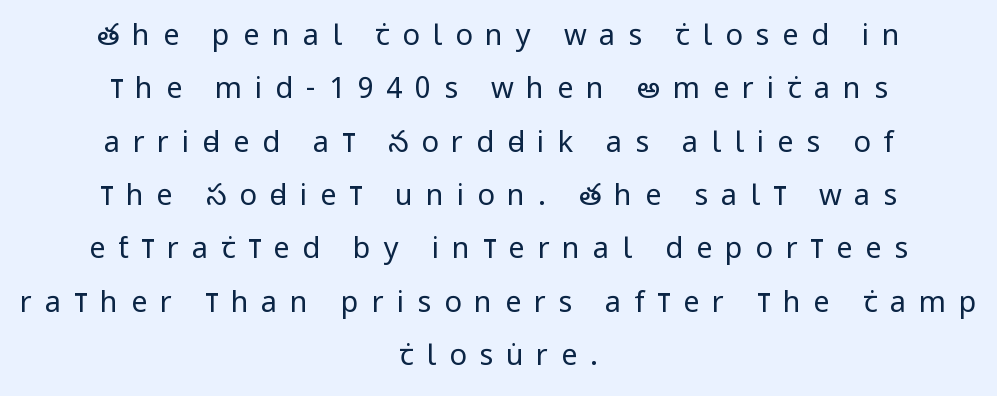
{"serif": "no", "italic": "no", "bold": "no", "weight": "regular", "width": "condensed", "stroke_contrast": "low", "x_height": "large", "monospaced": "no", "underline": "no", "align": "center", "line_spacing_ratio": 1.84, "letter_spacing": "wide", "letter_spacing_em": 0.44, "glyph_px": 29}
